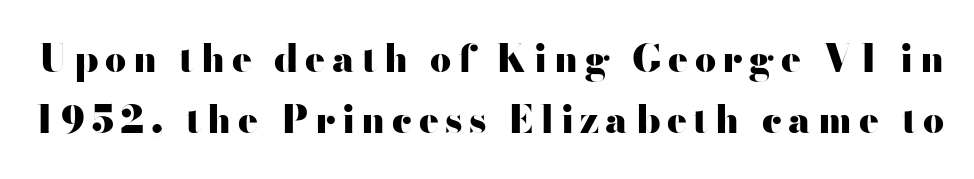
Is this a fixed-width face? No — the glyphs have proportional, varying widths. The rows are spaced the way most documents space them. The letters are bold, with thick, heavy strokes. Posture: straight, roman, zero tilt. Examine the stroke ends and you'll find no serifs.
